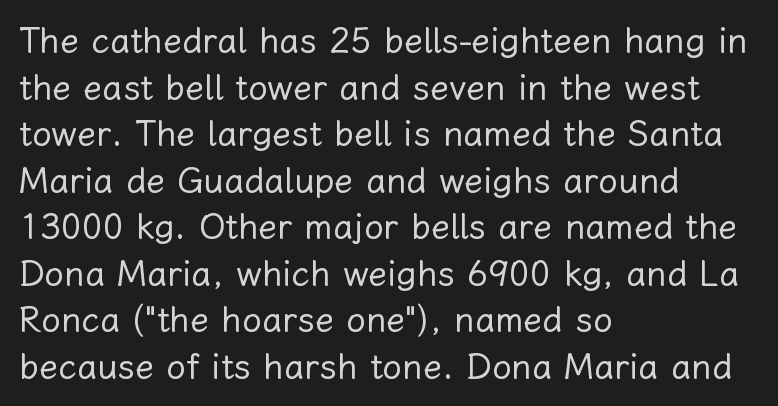
Q: Is the text bold? A: No.
Q: Is the text italic (slanted)? A: No, it is upright.
Q: Is the text underlined? A: No.
Q: How is the paragraph aligned? A: Left-aligned.
Q: Is the spacing between letters normal or unusually wide? A: Normal.
Q: Is the spacing between lines tight, normal or loose? A: Normal.
Q: Width (condensed, normal, or wide)? A: Normal.
Q: Stroke contrast? A: Low.
Q: x-height? A: Medium.
Q: Monospaced? A: No.
